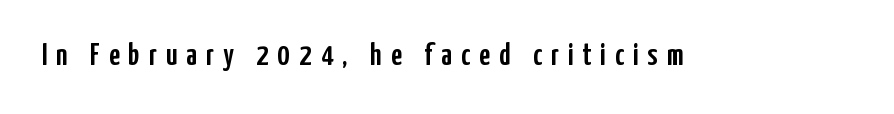
Q: Is the text italic (slanted)? A: No, it is upright.
Q: Is the typeface a serif or a sans-serif typeface? A: Sans-serif.
Q: Is the text underlined? A: No.
Q: Is the spacing between letters normal or unusually wide? A: Unusually wide.
Q: Width (condensed, normal, or wide)? A: Condensed.
Q: Stroke contrast? A: Low.
Q: x-height? A: Medium.
Q: Monospaced? A: No.
